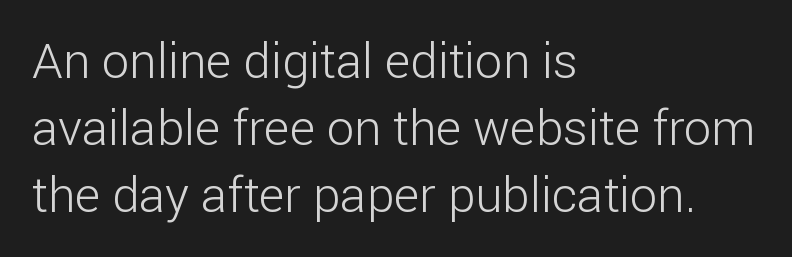
The rendering uses natural spacing where letterforms have individual widths. The rendering shows plain stroke endings on the letterforms — a sans-serif design. Every row of glyphs begins at an identical x-position on the left. The weight would be labelled regular, book, light, or lighter still.
